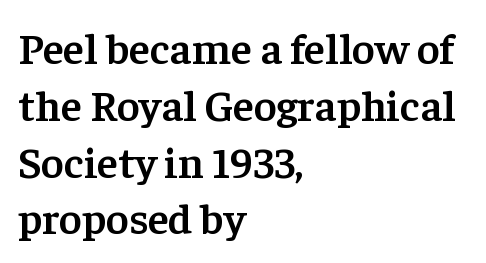
Leftover space on each line is placed entirely after the last word. Its strokes are somewhat broadened, the hallmark of semibold type. Words float on clear page, feet unadorned. Proportional: the letters do not fall into vertical columns. A serif font was chosen for this passage. In terms of leading, this rendering sits right in the middle.
